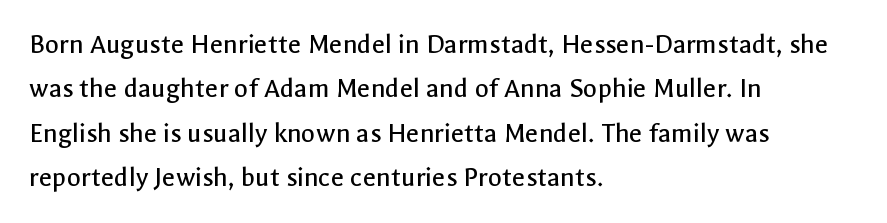
The image shows 29 px regular-weight sans-serif type, upright; set left-aligned, normal line spacing (1.53x), normal letter spacing, not underlined; a medium x-height.
